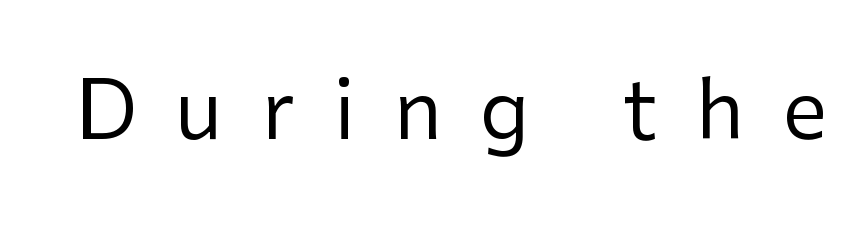
{"serif": "no", "italic": "no", "bold": "no", "weight": "regular", "width": "normal", "stroke_contrast": "low", "x_height": "medium", "monospaced": "no", "underline": "no", "letter_spacing": "wide", "letter_spacing_em": 0.48, "glyph_px": 80}
